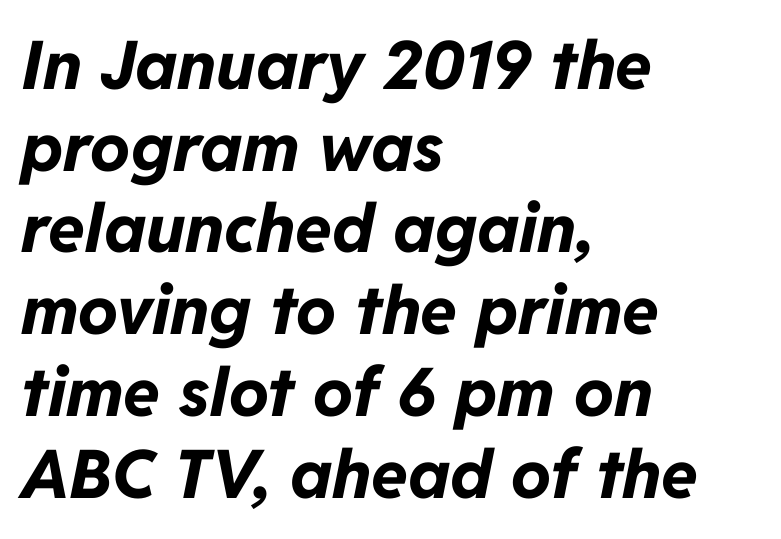
The image shows 67 px bold type, italic (leaning right); set left-aligned, line spacing 1.22x, normal letter spacing, not underlined; low stroke contrast and a medium x-height.
